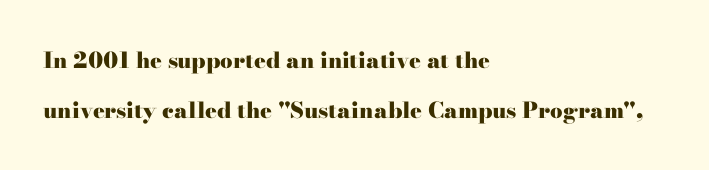
Is there much room between lines? Yes — plenty of vertical air separates them. Pretty heavy lettering here — definitely bold. Compared with typical body copy, the letter spacing here is the same. The ragged edge is on the right, which tells us the setting is flush left. Nope, not italic — everything's standing straight. Letters rest on an invisible, unmarked baseline.
